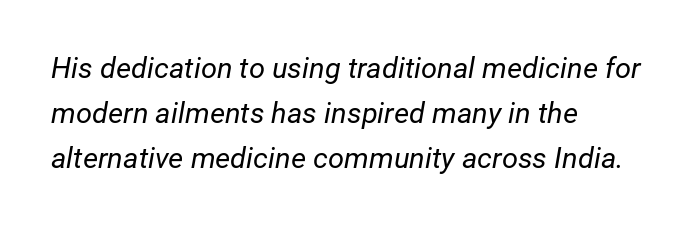
{"italic": "yes", "lean": "right", "slant_degrees": 12, "bold": "no", "weight": "regular", "width": "normal", "stroke_contrast": "low", "x_height": "medium", "monospaced": "no", "underline": "no", "align": "left", "line_spacing": "normal", "line_spacing_ratio": 1.55, "letter_spacing": "normal", "letter_spacing_em": 0.0, "glyph_px": 29}
